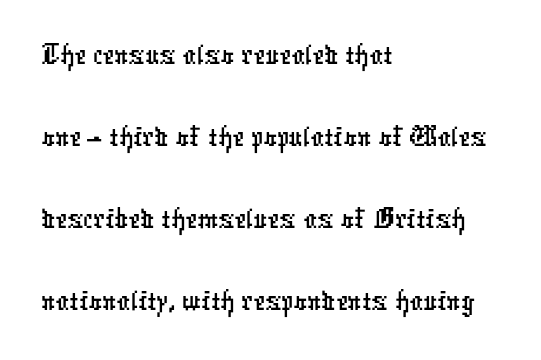
{"serif": "no", "width": "condensed", "stroke_contrast": "low", "x_height": "medium", "monospaced": "no", "underline": "no", "align": "left", "line_spacing_ratio": 1.24, "letter_spacing": "normal", "letter_spacing_em": 0.0, "glyph_px": 66}
